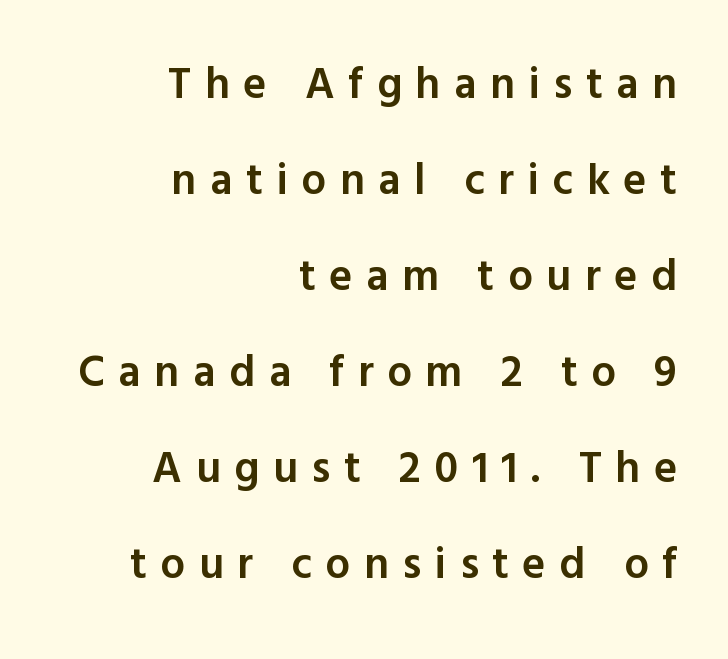
The image shows 44 px semibold sans-serif type, upright; set right-aligned, loose line spacing (2.18x), unusually wide letter spacing (+0.31 em), not underlined; a medium x-height.
